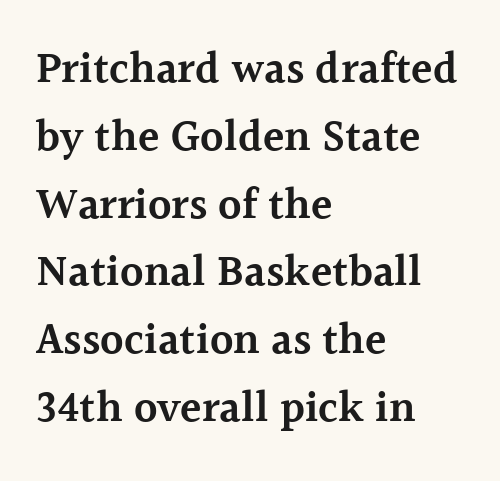
The image shows 44 px semibold serif type, upright; set left-aligned, normal line spacing (1.54x), normal letter spacing, not underlined; a medium x-height.
